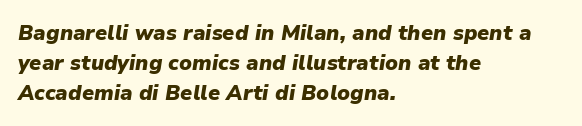
{"italic": "yes", "lean": "right", "slant_degrees": 9, "bold": "yes", "underline": "no", "align": "left", "line_spacing": "normal", "line_spacing_ratio": 1.42, "letter_spacing": "normal", "letter_spacing_em": 0.0, "glyph_px": 21}
